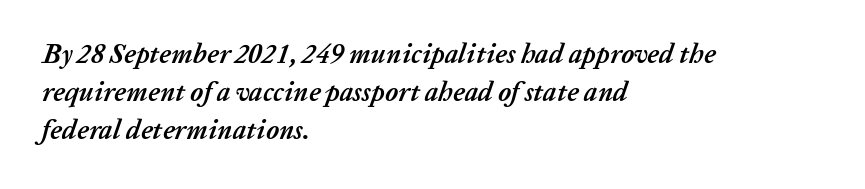
Q: Is the text bold? A: Yes.
Q: Is the text italic (slanted)? A: Yes, it leans right by about 20 degrees.
Q: Is the text underlined? A: No.
Q: How is the paragraph aligned? A: Left-aligned.
Q: Is the spacing between letters normal or unusually wide? A: Normal.
Q: Is the spacing between lines tight, normal or loose? A: Normal.
